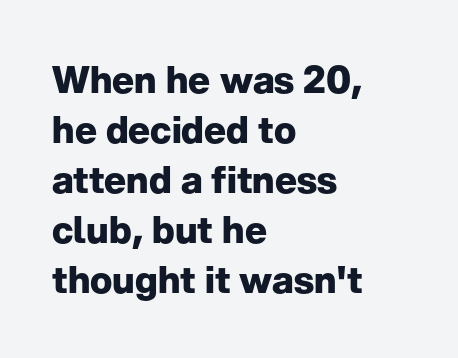
Q: Is the text bold? A: Yes.
Q: Is the text italic (slanted)? A: No, it is upright.
Q: Is the typeface a serif or a sans-serif typeface? A: Sans-serif.
Q: Is the text underlined? A: No.
Q: How is the paragraph aligned? A: Left-aligned.
Q: Is the spacing between letters normal or unusually wide? A: Normal.
Q: Is the spacing between lines tight, normal or loose? A: Normal.
Q: Width (condensed, normal, or wide)? A: Normal.
Q: Stroke contrast? A: Low.
Q: x-height? A: Medium.
Q: Monospaced? A: No.
